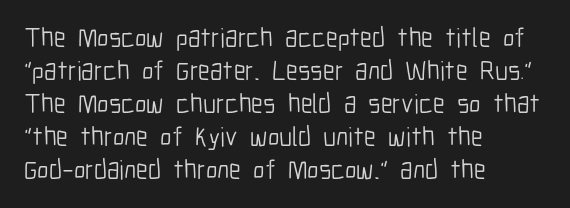
{"italic": "no", "bold": "no", "underline": "no", "align": "left", "line_spacing_ratio": 1.22, "letter_spacing": "normal", "letter_spacing_em": 0.0, "glyph_px": 27}
